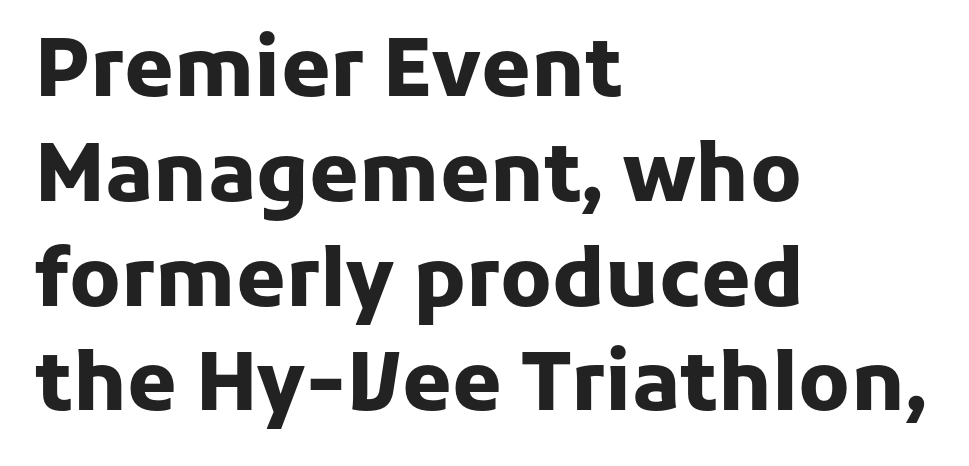
The image shows 80 px heavy sans-serif type, upright; set left-aligned, normal line spacing (1.31x), normal letter spacing, not underlined; low stroke contrast and a medium x-height.
